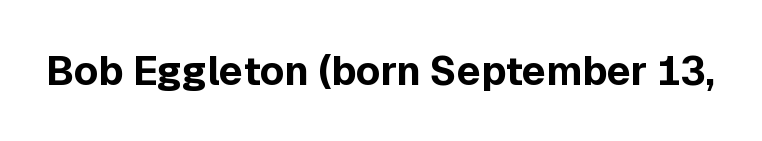
The image shows 40 px bold sans-serif type, upright; set normal letter spacing, not underlined; a medium x-height.
